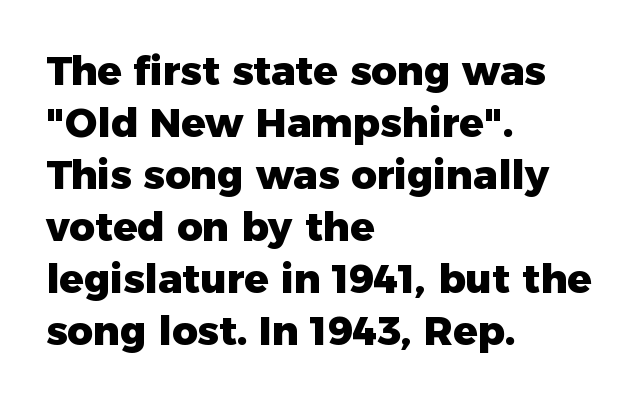
Nope, not italic — everything's standing straight. The lines are quadded left. The passage shown is emphatically bold. The letters carry no serifs — their stems end cleanly without finishing strokes. Leading: standard.
